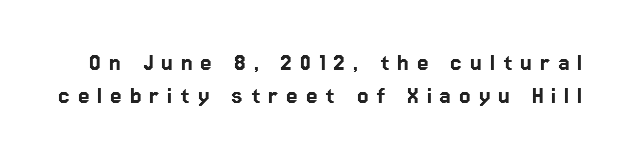
Regular leading. You could only call the tracking loose — the letters float apart. The lettering holds an erect, upright posture throughout. Rule under the text: the space is simply empty.
